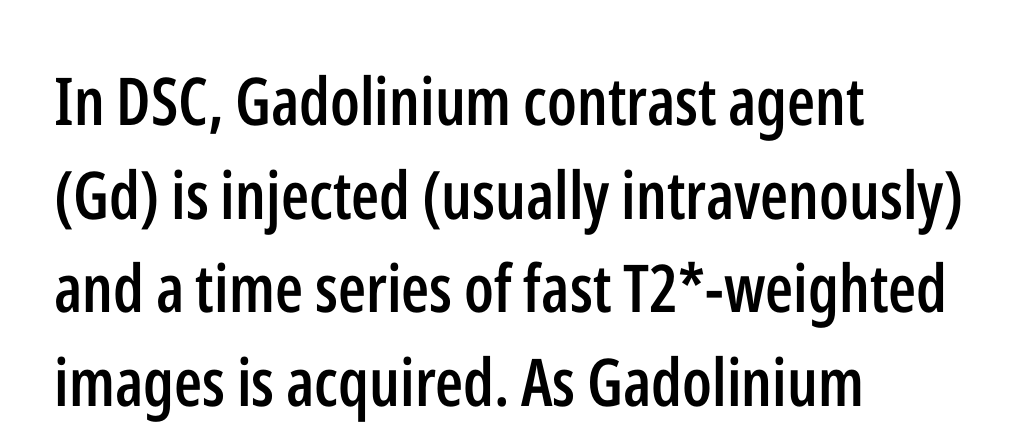
{"serif": "no", "italic": "no", "bold": "semi", "weight": "semibold", "width": "condensed", "stroke_contrast": "low", "x_height": "medium", "monospaced": "no", "underline": "no", "align": "left", "line_spacing": "normal", "line_spacing_ratio": 1.42, "letter_spacing": "normal", "letter_spacing_em": 0.0, "glyph_px": 66}
